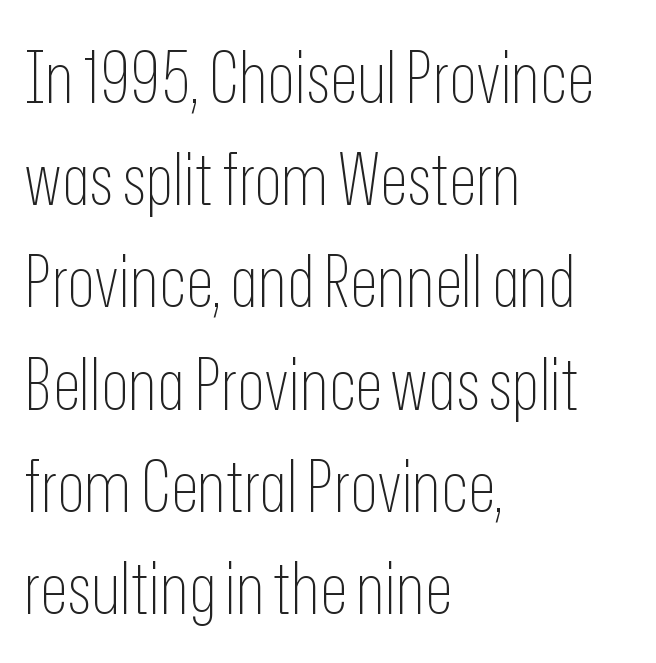
The image shows 72 px thin, condensed sans-serif type, upright; set left-aligned, normal line spacing (1.42x), normal letter spacing, not underlined; low stroke contrast and a medium x-height.
